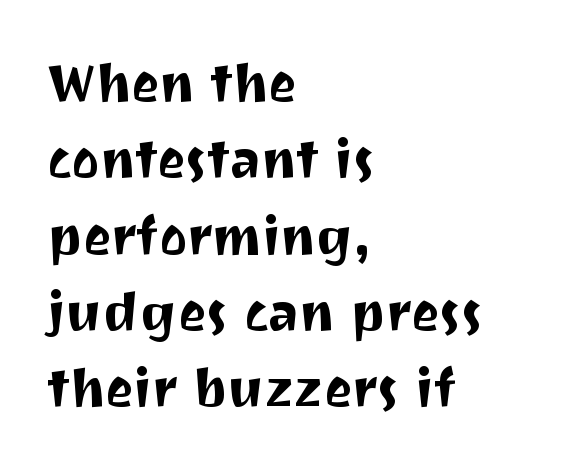
Q: Is the text italic (slanted)? A: No, it is upright.
Q: Is the typeface a serif or a sans-serif typeface? A: Sans-serif.
Q: Is the text underlined? A: No.
Q: How is the paragraph aligned? A: Left-aligned.
Q: Is the spacing between letters normal or unusually wide? A: Normal.
Q: Is the spacing between lines tight, normal or loose? A: Normal.
Q: Width (condensed, normal, or wide)? A: Normal.
Q: Stroke contrast? A: Medium.
Q: x-height? A: Medium.
Q: Monospaced? A: No.
